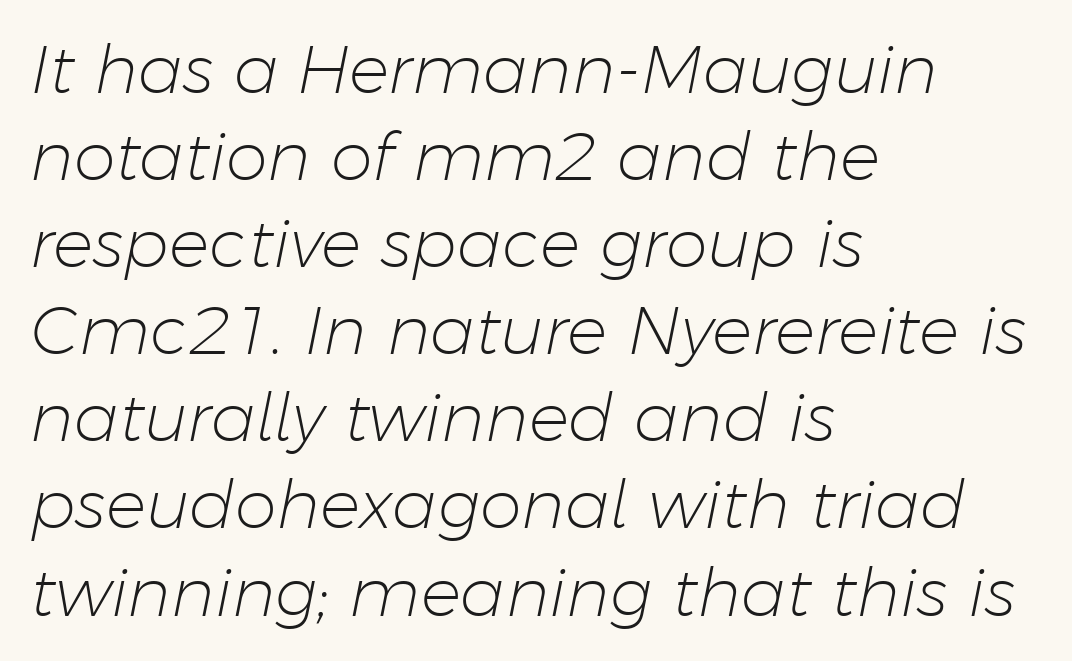
The image shows 67 px light type, italic (leaning right); set left-aligned, normal line spacing (1.3x), normal letter spacing, not underlined; low stroke contrast and a medium x-height.
